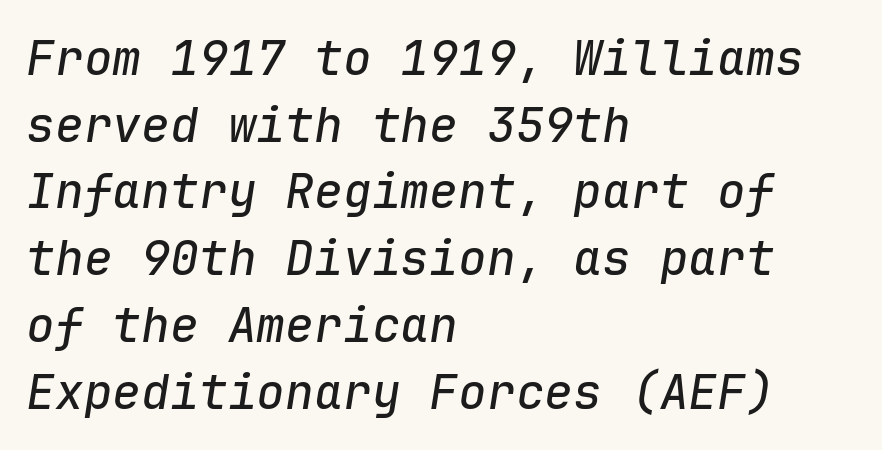
Q: Is the text italic (slanted)? A: Yes, it leans right by about 9 degrees.
Q: Is the text underlined? A: No.
Q: How is the paragraph aligned? A: Left-aligned.
Q: Is the spacing between letters normal or unusually wide? A: Normal.
Q: Is the spacing between lines tight, normal or loose? A: Normal.
Q: Width (condensed, normal, or wide)? A: Normal.
Q: Stroke contrast? A: Low.
Q: x-height? A: Medium.
Q: Monospaced? A: Yes.
